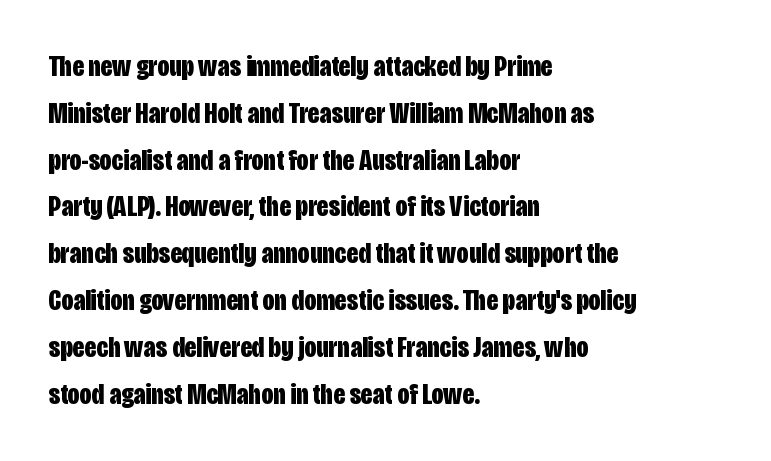
The image shows 30 px bold, condensed sans-serif type, upright; set left-aligned, normal line spacing (1.56x), normal letter spacing, not underlined; low stroke contrast and a large x-height.
